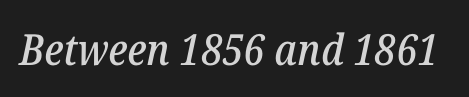
The image shows 43 px serif type, italic (leaning right); set normal letter spacing, not underlined; low stroke contrast and a medium x-height.
